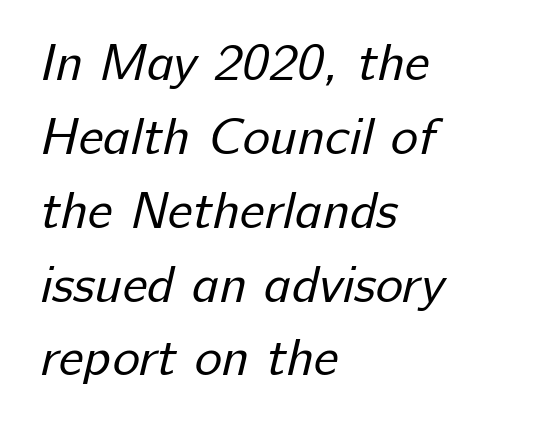
These lines keep a tight, regular rhythm from letter to letter. Serif or sans? Sans — the stroke terminals are bare. A quiet, ordinary-to-light weight characterises the typeface. The text block is weighted toward the left margin, trailing off unevenly rightward. A typesetter would call this leading conventional body-copy spacing. Nobody drew a line under any word here.
